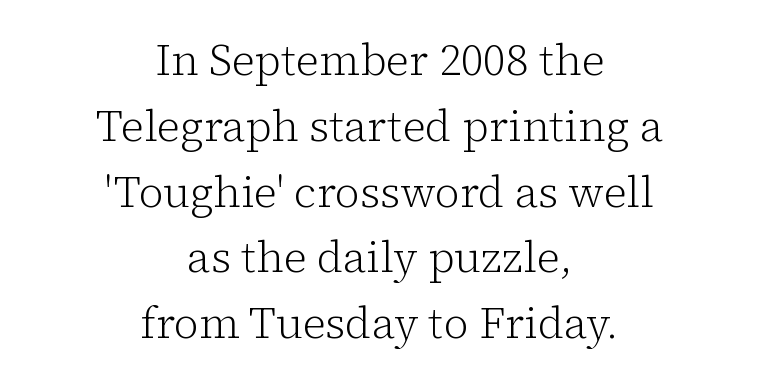
The image shows 43 px light serif type, upright; set centered, normal line spacing (1.53x), normal letter spacing, not underlined; low stroke contrast and a medium x-height.
